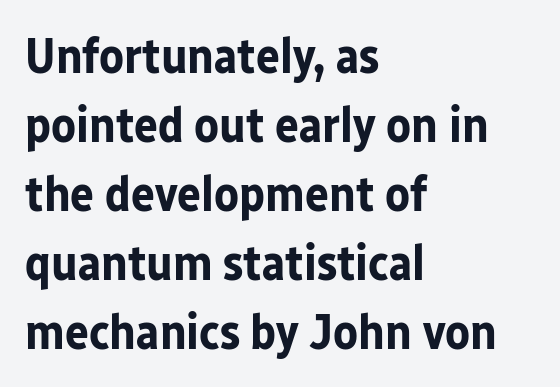
The rendering uses natural spacing where letterforms have individual widths. Posture: vertical. The lines sit at an ordinary, default distance from one another. Emphasis by weight is at full strength: bold. Is this a sans? Yes — the strokes have no serifs.
